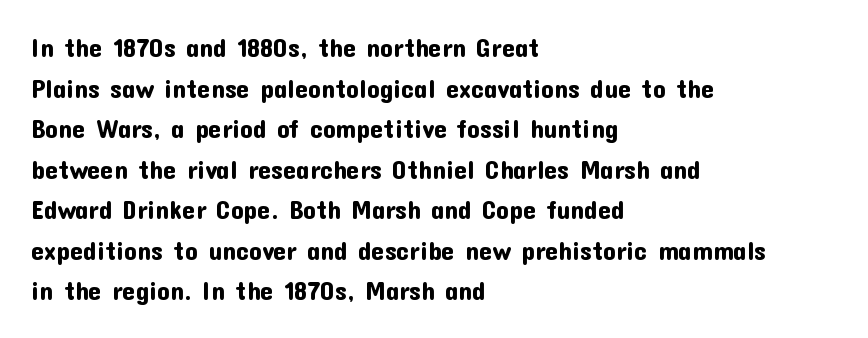
{"italic": "no", "underline": "no", "align": "left", "line_spacing": "normal", "line_spacing_ratio": 1.56, "letter_spacing": "normal", "letter_spacing_em": 0.0, "glyph_px": 26}
